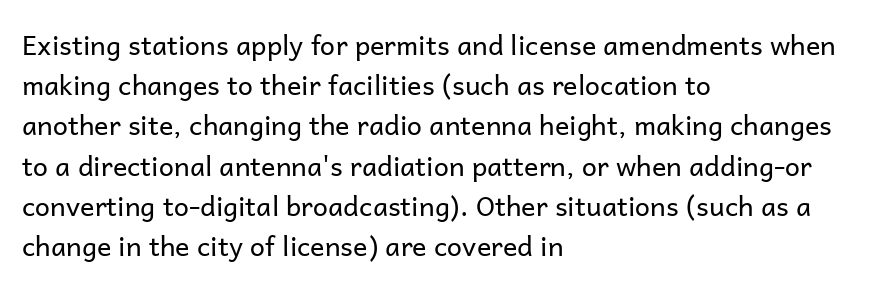
Q: Is the text bold? A: No.
Q: Is the text italic (slanted)? A: No, it is upright.
Q: Is the text underlined? A: No.
Q: How is the paragraph aligned? A: Left-aligned.
Q: Is the spacing between letters normal or unusually wide? A: Normal.
Q: Is the spacing between lines tight, normal or loose? A: Normal.
